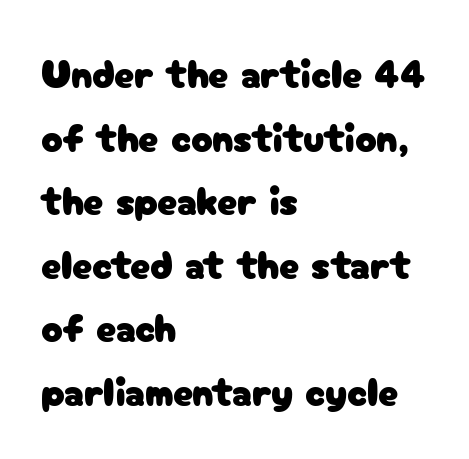
{"serif": "no", "italic": "no", "width": "normal", "stroke_contrast": "low", "x_height": "medium", "monospaced": "no", "underline": "no", "align": "left", "line_spacing": "normal", "line_spacing_ratio": 1.59, "letter_spacing": "normal", "letter_spacing_em": 0.0, "glyph_px": 40}
